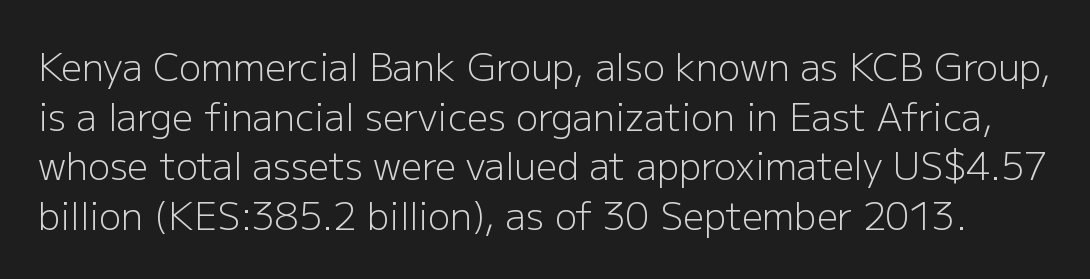
Q: Is the text bold? A: No.
Q: Is the text italic (slanted)? A: No, it is upright.
Q: Is the typeface a serif or a sans-serif typeface? A: Sans-serif.
Q: Is the text underlined? A: No.
Q: Is the spacing between letters normal or unusually wide? A: Normal.
Q: Is the spacing between lines tight, normal or loose? A: Normal.
Q: Width (condensed, normal, or wide)? A: Normal.
Q: Stroke contrast? A: Low.
Q: x-height? A: Medium.
Q: Monospaced? A: No.
